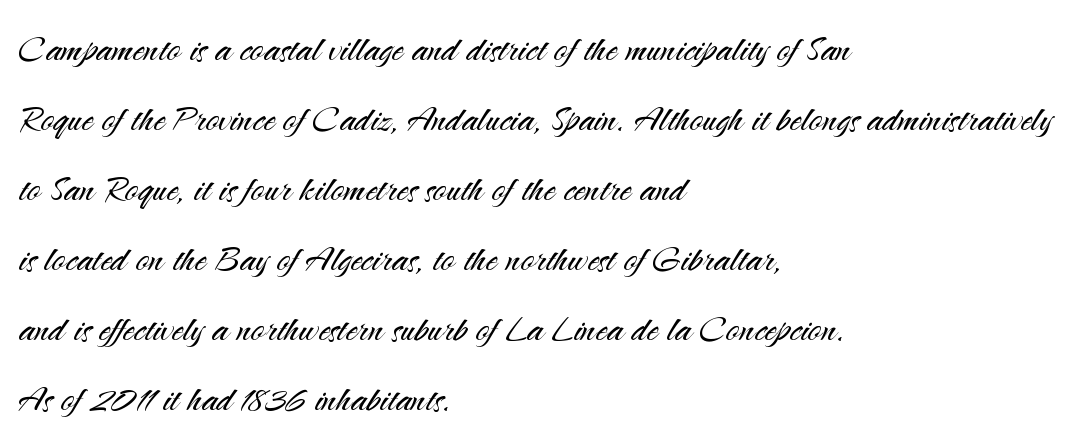
{"serif": "no", "bold": "no", "weight": "light", "width": "normal", "stroke_contrast": "medium", "x_height": "small", "monospaced": "no", "underline": "no", "align": "left", "line_spacing": "normal", "line_spacing_ratio": 1.52, "letter_spacing": "normal", "letter_spacing_em": 0.0, "glyph_px": 46}
